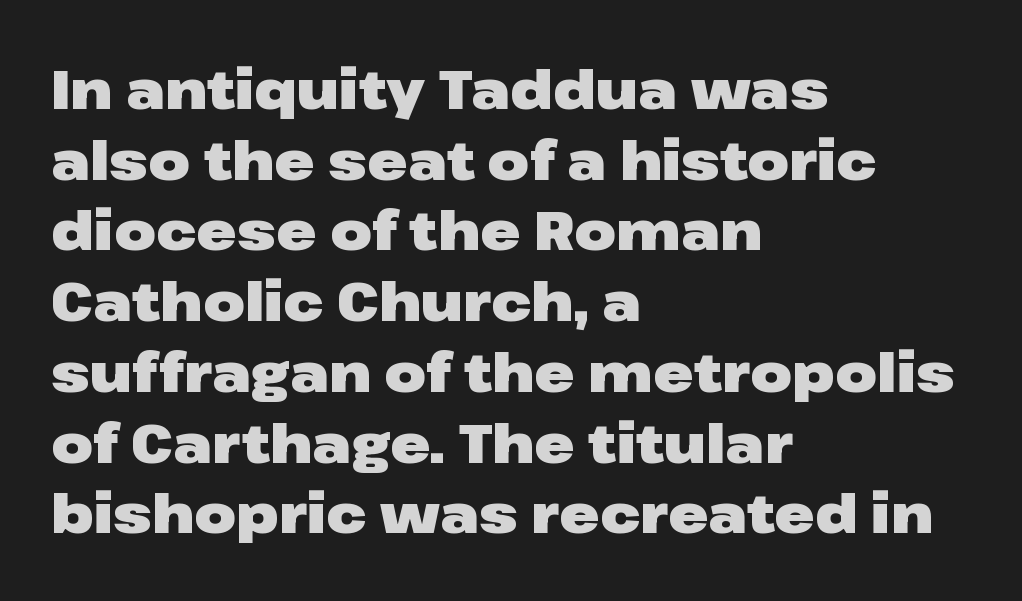
{"serif": "no", "italic": "no", "bold": "yes", "weight": "heavy", "width": "wide", "stroke_contrast": "low", "x_height": "medium", "monospaced": "no", "underline": "no", "align": "left", "line_spacing": "normal", "line_spacing_ratio": 1.31, "letter_spacing": "normal", "letter_spacing_em": 0.0, "glyph_px": 54}
